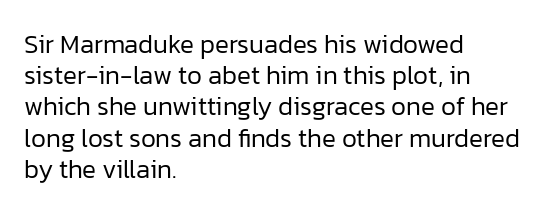
One-word summary of the alignment: left. In terms of letterspacing, this is plain default setting. The words here are not underlined. The characters are drawn with everyday or finer stroke widths. The letters stand straight up with perfectly vertical stems.
